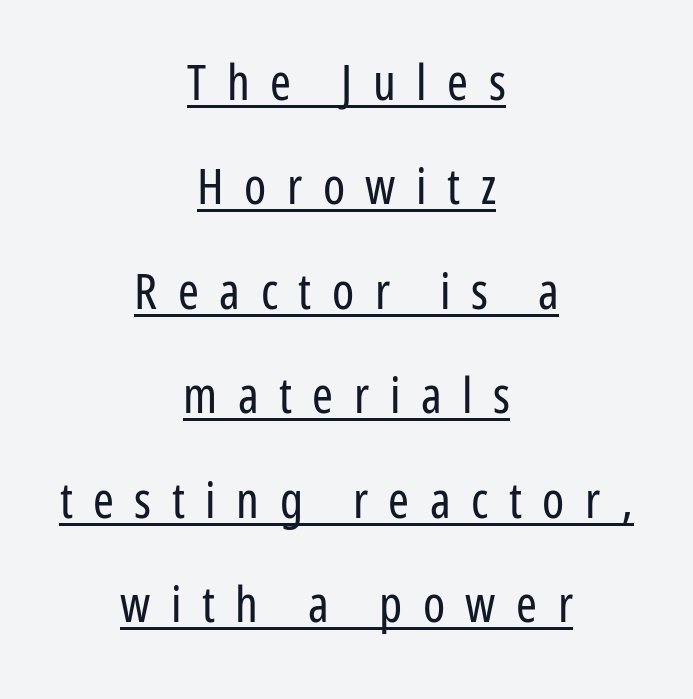
Q: Is the text bold? A: No.
Q: Is the text italic (slanted)? A: No, it is upright.
Q: Is the typeface a serif or a sans-serif typeface? A: Sans-serif.
Q: Is the text underlined? A: Yes.
Q: How is the paragraph aligned? A: Centered.
Q: Is the spacing between letters normal or unusually wide? A: Unusually wide.
Q: Is the spacing between lines tight, normal or loose? A: Loose.
Q: Width (condensed, normal, or wide)? A: Condensed.
Q: Stroke contrast? A: Low.
Q: x-height? A: Medium.
Q: Monospaced? A: No.
